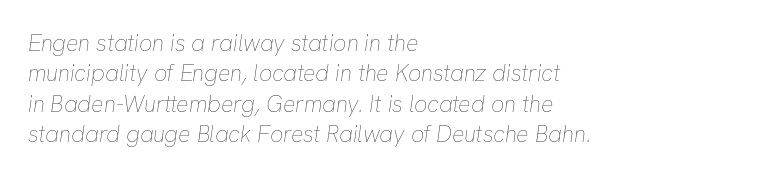
Does the lettering tilt? It does — this is italic. Does the leading feel generous? No, just average. Here the glyphs are tracked normally, forming tight word shapes. The lines are quadded left. Stroke mass is kept to a normal reading level or below.
